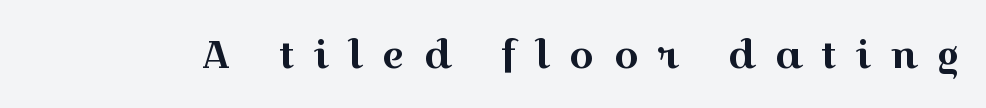
Honestly, the letter spacing is so wide it's the main thing you notice. Spacing verdict: proportional, widths tailored to each character. Look at the bottom of the vertical strokes: they flare into serifs here. Descenders are the only things crossing below the line.
